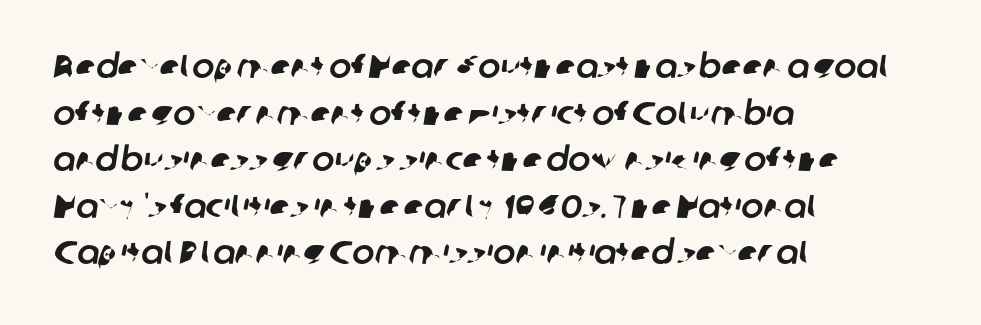
The image shows 33 px sans-serif type; set left-aligned, normal line spacing (1.41x), normal letter spacing, not underlined; low stroke contrast and a medium x-height.
